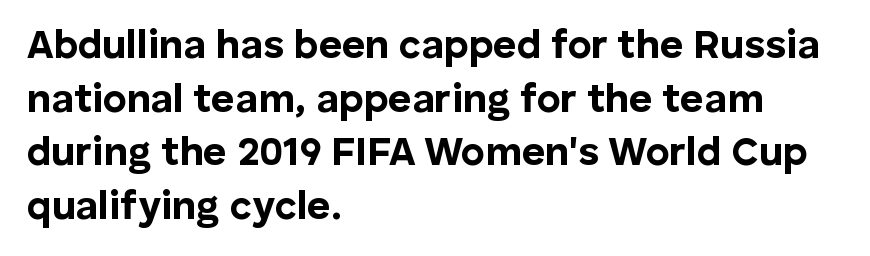
{"serif": "no", "italic": "no", "bold": "yes", "weight": "bold", "width": "normal", "stroke_contrast": "low", "x_height": "medium", "monospaced": "no", "underline": "no", "align": "left", "line_spacing": "normal", "line_spacing_ratio": 1.34, "letter_spacing": "normal", "letter_spacing_em": 0.0, "glyph_px": 40}
